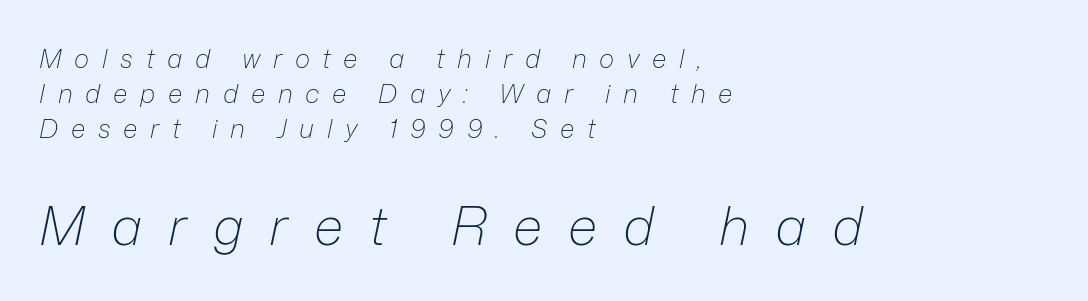
{"italic": "yes", "lean": "right", "slant_degrees": 12, "bold": "no", "weight": "light", "width": "normal", "stroke_contrast": "low", "x_height": "medium", "monospaced": "no", "underline": "no", "align": "left", "line_spacing": "normal", "line_spacing_ratio": 1.35, "letter_spacing": "wide", "letter_spacing_em": 0.49, "larger_block": "second", "size_ratio": 2.04, "glyph_px": 53}
